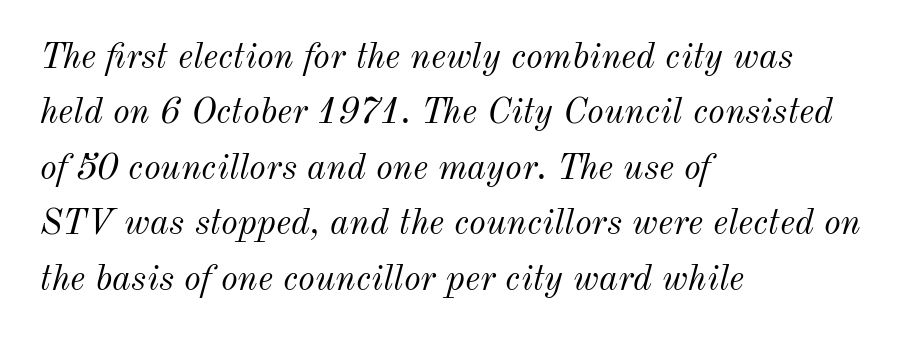
The letters sit at their default tracking, neither squeezed nor spread. In CSS terms this would be text-align: left. The cut favours lightness, reaching ordinary text weight at its darkest. The rendering uses natural spacing where letterforms have individual widths. A clean baseline with only descenders dipping below it. This block has exactly the height ordinary leading produces.
